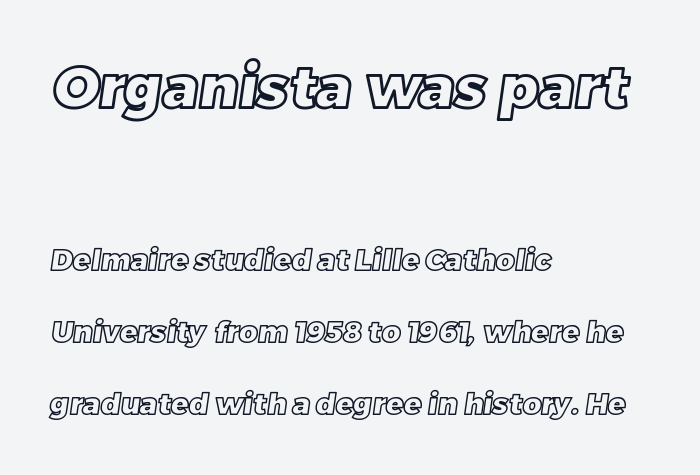
{"width": "normal", "x_height": "large", "monospaced": "no", "underline": "no", "align": "left", "line_spacing": "loose", "line_spacing_ratio": 2.49, "letter_spacing": "normal", "letter_spacing_em": 0.0, "larger_block": "first", "size_ratio": 2.0, "glyph_px": 58}
